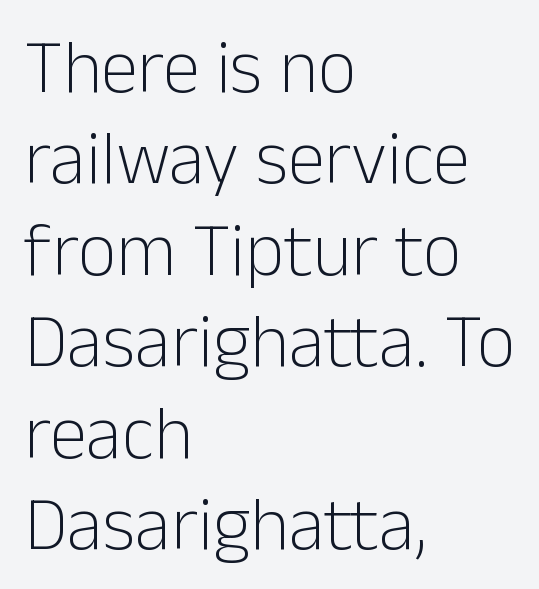
Caption: standard tracking, unaltered. Does the lettering tilt? It doesn't — this is upright. A student would call this left alignment; a typographer would say flush left, rag right. A typesetter would call this proportional, since set widths differ per character.
